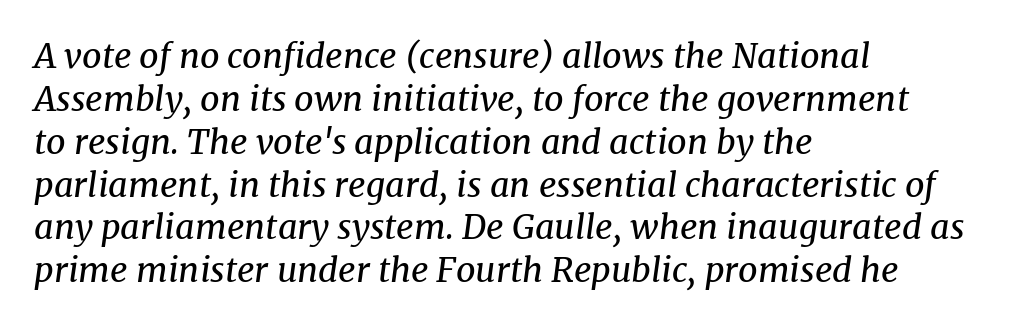
Q: Is the text bold? A: No.
Q: Is the text italic (slanted)? A: Yes, it leans right by about 8 degrees.
Q: Is the typeface a serif or a sans-serif typeface? A: Serif.
Q: Is the text underlined? A: No.
Q: How is the paragraph aligned? A: Left-aligned.
Q: Is the spacing between letters normal or unusually wide? A: Normal.
Q: Is the spacing between lines tight, normal or loose? A: Normal.
Q: Width (condensed, normal, or wide)? A: Normal.
Q: Stroke contrast? A: Medium.
Q: x-height? A: Medium.
Q: Monospaced? A: No.
